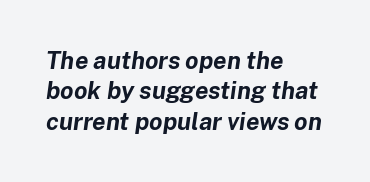
Horizontally, the lines are justified to the leading edge only. In terms of weight, the rendering is a true, heavy bold. These lines keep a tight, regular rhythm from letter to letter. Nobody drew a line under any word here.
